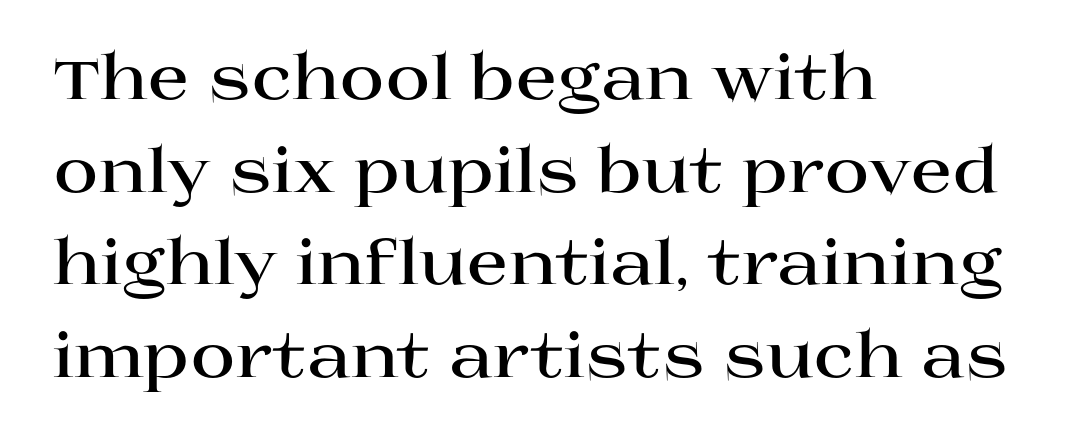
The image shows 61 px bold, wide serif type, upright; set left-aligned, normal line spacing (1.52x), normal letter spacing, not underlined; high stroke contrast and a large x-height.
